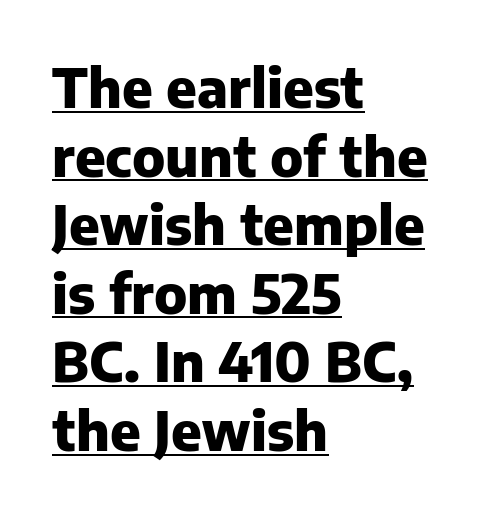
The image shows 54 px heavy sans-serif type, upright; set left-aligned, normal line spacing (1.27x), normal letter spacing, underlined; low stroke contrast and a medium x-height.
